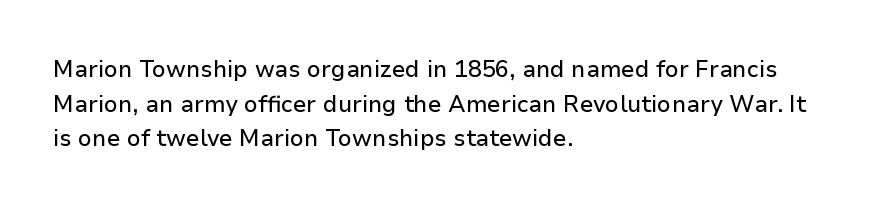
The image shows 23 px text type, upright; set left-aligned, normal line spacing (1.51x), normal letter spacing, not underlined.
